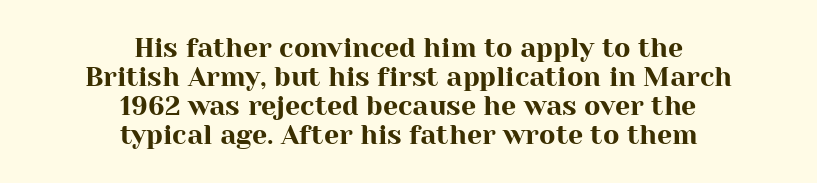
This is roman type, the default non-slanted kind. How would I describe the line gaps? Narrow and economical. Observe the ordinary spacing: letters are neighbours, not strangers. Lines of text with bare space underneath. Line starts and ends both wander, symmetrically.
